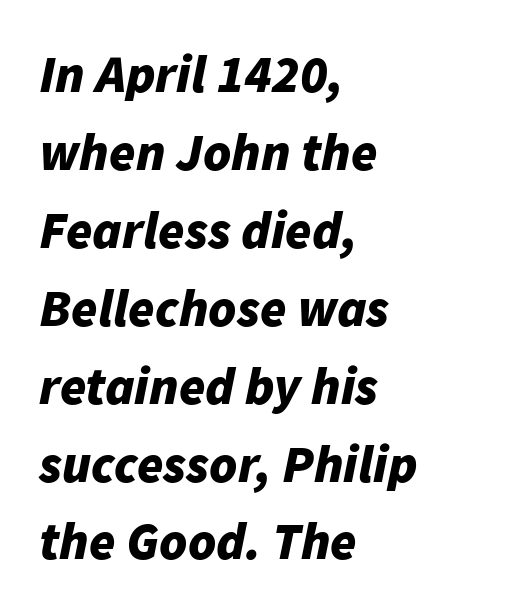
Think of a printed novel: that variable character pitch is what you see here. Underline: absent. Chunky letters — that's bold for sure. Posture: slanted. Look at the tracking — it's just the regular setting, nothing added.
